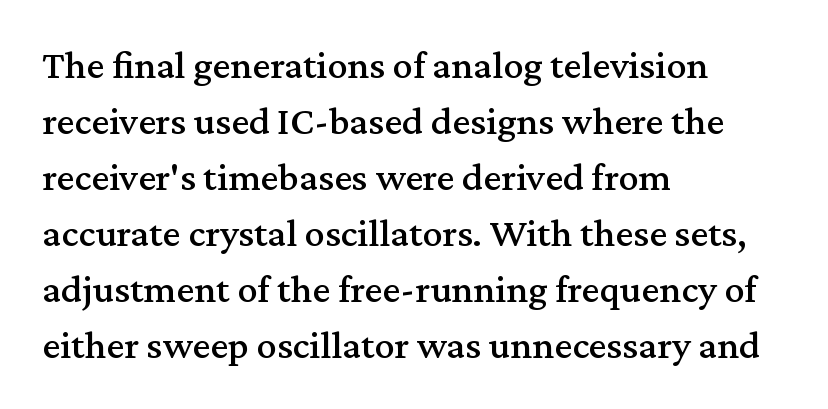
The image shows 40 px serif type, upright; set left-aligned, normal line spacing (1.4x), normal letter spacing, not underlined; medium stroke contrast and a medium x-height.
